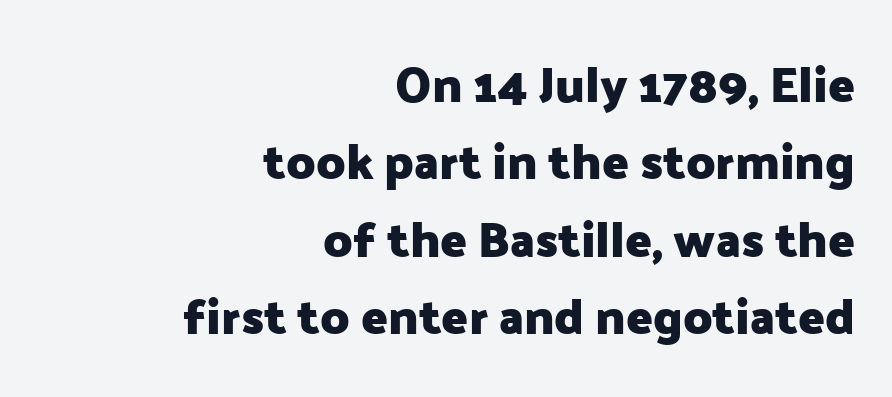
{"serif": "no", "italic": "no", "bold": "yes", "weight": "heavy", "width": "normal", "stroke_contrast": "low", "x_height": "medium", "monospaced": "no", "underline": "no", "align": "right", "line_spacing": "normal", "line_spacing_ratio": 1.58, "letter_spacing": "normal", "letter_spacing_em": 0.0, "glyph_px": 49}
